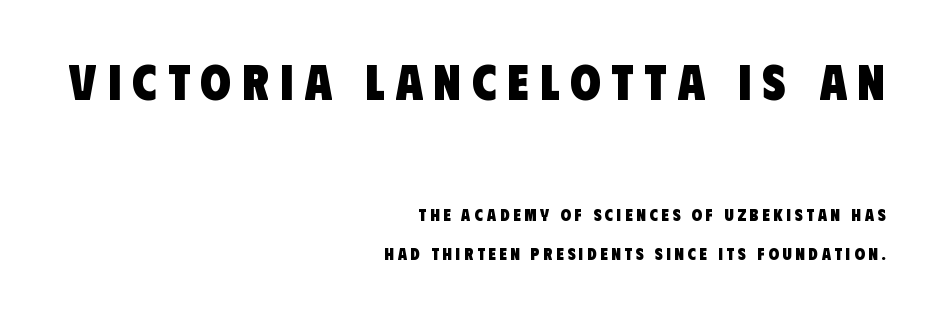
Vertically, the passage feels expansive, rows floating well apart. Compared with a flush-left layout, this one pins lines to the opposite, right side. This sample has the flowing, uneven cadence of proportional lettering. The first block has been scaled up relative to the second.
